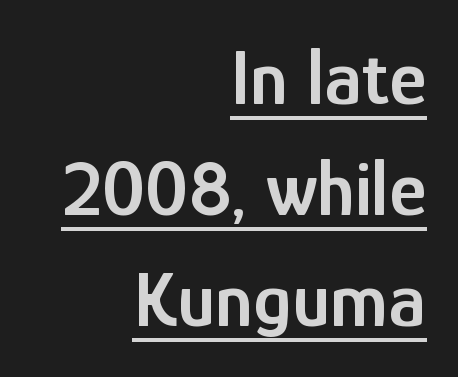
{"serif": "no", "italic": "no", "bold": "semi", "weight": "semibold", "width": "condensed", "stroke_contrast": "low", "x_height": "medium", "monospaced": "no", "underline": "yes", "align": "right", "line_spacing": "normal", "line_spacing_ratio": 1.39, "letter_spacing": "normal", "letter_spacing_em": 0.0, "glyph_px": 80}
